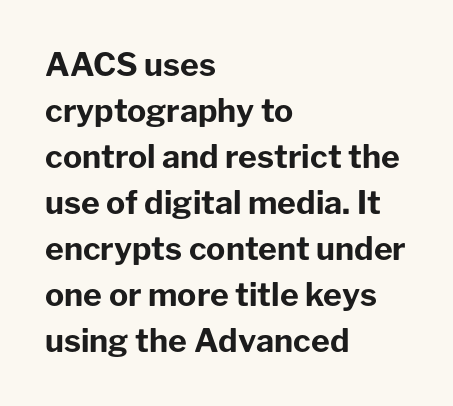
Q: Is the text bold? A: Yes.
Q: Is the text italic (slanted)? A: No, it is upright.
Q: Is the typeface a serif or a sans-serif typeface? A: Sans-serif.
Q: Is the text underlined? A: No.
Q: How is the paragraph aligned? A: Left-aligned.
Q: Is the spacing between letters normal or unusually wide? A: Normal.
Q: Is the spacing between lines tight, normal or loose? A: Normal.
Q: Width (condensed, normal, or wide)? A: Normal.
Q: Stroke contrast? A: Low.
Q: x-height? A: Medium.
Q: Monospaced? A: No.
